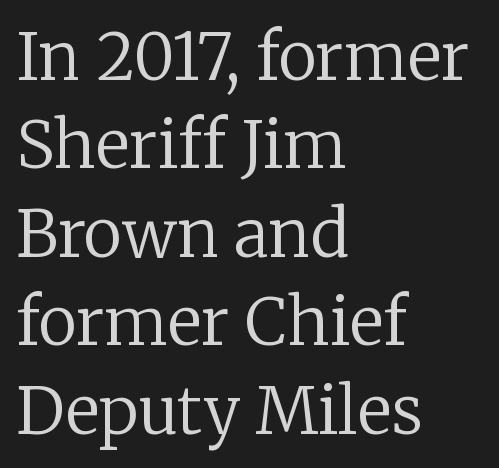
Q: Is the text bold? A: No.
Q: Is the text italic (slanted)? A: No, it is upright.
Q: Is the typeface a serif or a sans-serif typeface? A: Serif.
Q: Is the text underlined? A: No.
Q: How is the paragraph aligned? A: Left-aligned.
Q: Is the spacing between letters normal or unusually wide? A: Normal.
Q: Is the spacing between lines tight, normal or loose? A: Normal.
Q: Width (condensed, normal, or wide)? A: Normal.
Q: Stroke contrast? A: Low.
Q: x-height? A: Medium.
Q: Monospaced? A: No.
